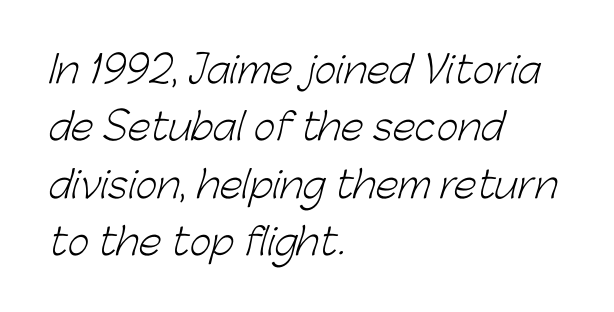
Q: Is the text bold? A: No.
Q: Is the typeface a serif or a sans-serif typeface? A: Sans-serif.
Q: Is the text underlined? A: No.
Q: How is the paragraph aligned? A: Left-aligned.
Q: Is the spacing between letters normal or unusually wide? A: Normal.
Q: Is the spacing between lines tight, normal or loose? A: Normal.
Q: Width (condensed, normal, or wide)? A: Normal.
Q: Stroke contrast? A: Low.
Q: x-height? A: Medium.
Q: Monospaced? A: No.
